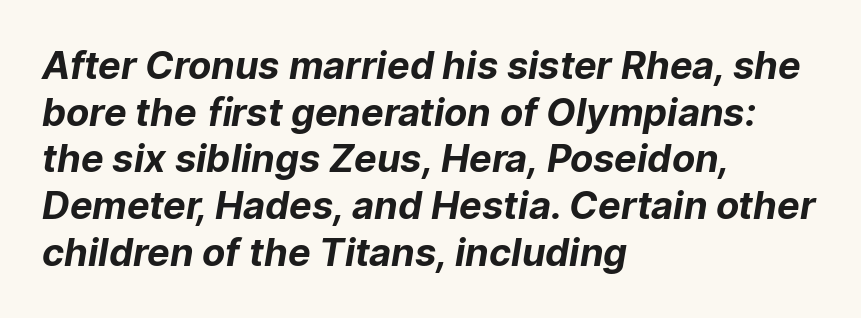
{"serif": "no", "bold": "yes", "weight": "bold", "width": "normal", "stroke_contrast": "low", "x_height": "medium", "monospaced": "no", "underline": "no", "align": "left", "line_spacing_ratio": 1.23, "letter_spacing": "normal", "letter_spacing_em": 0.0, "glyph_px": 38}
